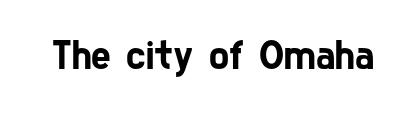
What stands out about the letter spacing? Nothing — it is the standard amount. Observe the absence of serifs on each vertical stroke in this sample. Looks like regular typesetting: each glyph gets only the width it needs. Underlining? Definitely not there.
